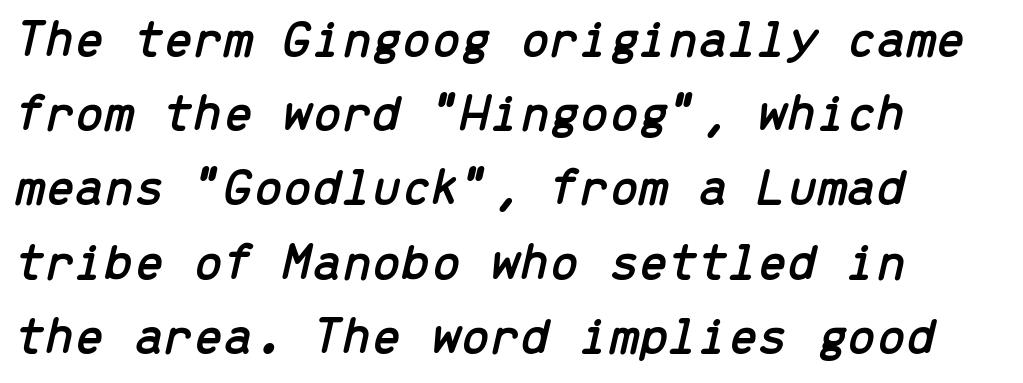
Q: Is the text italic (slanted)? A: Yes, it leans right by about 13 degrees.
Q: Is the text underlined? A: No.
Q: How is the paragraph aligned? A: Left-aligned.
Q: Is the spacing between letters normal or unusually wide? A: Normal.
Q: Is the spacing between lines tight, normal or loose? A: Normal.
Q: Width (condensed, normal, or wide)? A: Normal.
Q: Stroke contrast? A: Low.
Q: x-height? A: Medium.
Q: Monospaced? A: Yes.
